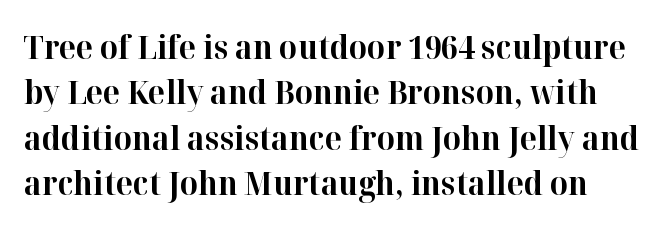
The image shows 32 px bold serif type, upright; set normal line spacing (1.42x), normal letter spacing, not underlined; high stroke contrast and a medium x-height.
